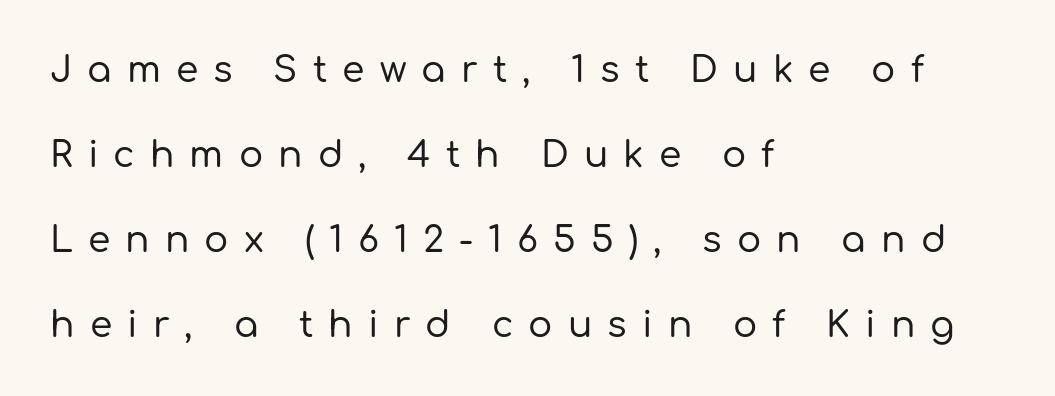
The image shows 36 px sans-serif type, upright; set left-aligned, loose line spacing (2.36x), unusually wide letter spacing (+0.42 em), not underlined; low stroke contrast and a medium x-height.
